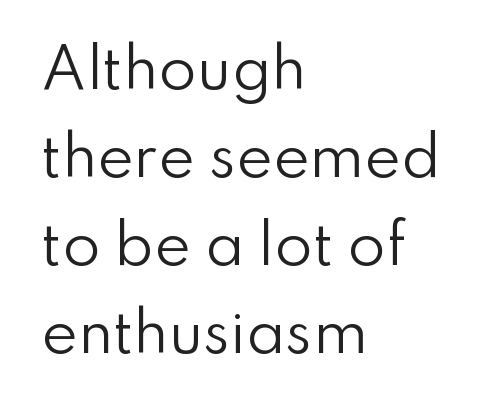
The image shows 55 px regular-weight sans-serif type, upright; set left-aligned, normal line spacing (1.6x), normal letter spacing, not underlined; low stroke contrast and a small x-height.
